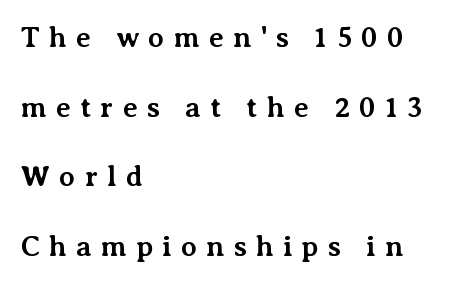
Q: Is the text bold? A: Yes.
Q: Is the text italic (slanted)? A: No, it is upright.
Q: Is the typeface a serif or a sans-serif typeface? A: Serif.
Q: Is the text underlined? A: No.
Q: How is the paragraph aligned? A: Left-aligned.
Q: Is the spacing between letters normal or unusually wide? A: Unusually wide.
Q: Is the spacing between lines tight, normal or loose? A: Loose.
Q: Width (condensed, normal, or wide)? A: Normal.
Q: Stroke contrast? A: Medium.
Q: x-height? A: Medium.
Q: Monospaced? A: No.
